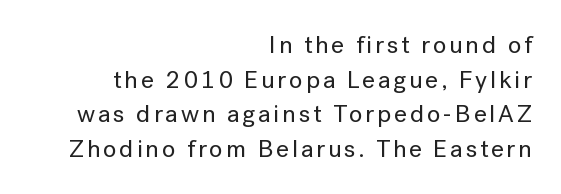
The image shows 25 px text type, upright; set right-aligned, normal line spacing (1.39x), not underlined.
